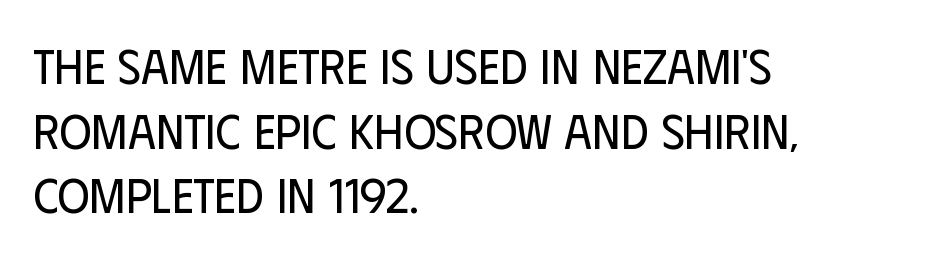
{"serif": "no", "italic": "no", "bold": "no", "weight": "regular", "width": "condensed", "stroke_contrast": "low", "x_height": "large", "monospaced": "no", "underline": "no", "align": "left", "line_spacing": "normal", "line_spacing_ratio": 1.32, "letter_spacing": "normal", "letter_spacing_em": 0.0, "glyph_px": 49}
